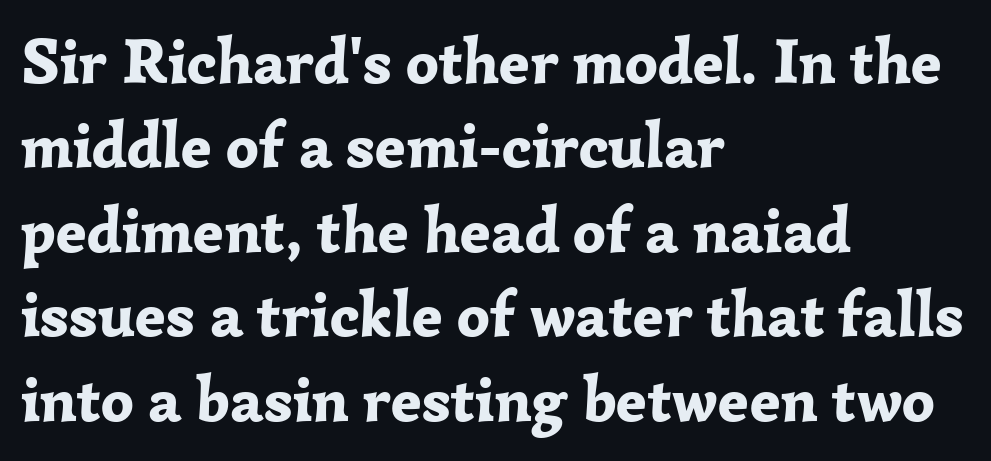
Q: Is the text bold? A: Yes.
Q: Is the text italic (slanted)? A: No, it is upright.
Q: Is the typeface a serif or a sans-serif typeface? A: Serif.
Q: Is the text underlined? A: No.
Q: How is the paragraph aligned? A: Left-aligned.
Q: Is the spacing between letters normal or unusually wide? A: Normal.
Q: Is the spacing between lines tight, normal or loose? A: Normal.
Q: Width (condensed, normal, or wide)? A: Normal.
Q: Stroke contrast? A: Low.
Q: x-height? A: Medium.
Q: Monospaced? A: No.
